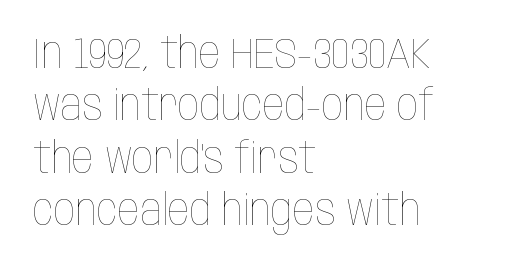
The image shows 43 px thin, condensed type, upright; set left-aligned, line spacing 1.22x, normal letter spacing, not underlined; low stroke contrast and a large x-height.
